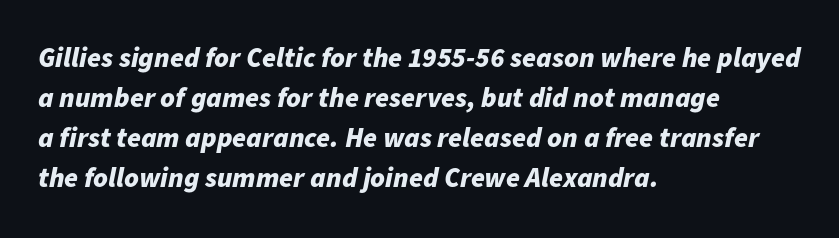
Italic? Definitely — the glyphs are oblique. Here the designer chose a conventional face with non-uniform glyph widths. Here the glyphs are tracked normally, forming tight word shapes. Quick note: underline off. Which margin do the lines hug? The left one — the right edge is uneven. Compared with typical paragraphs, the rows here are spaced about the same.
